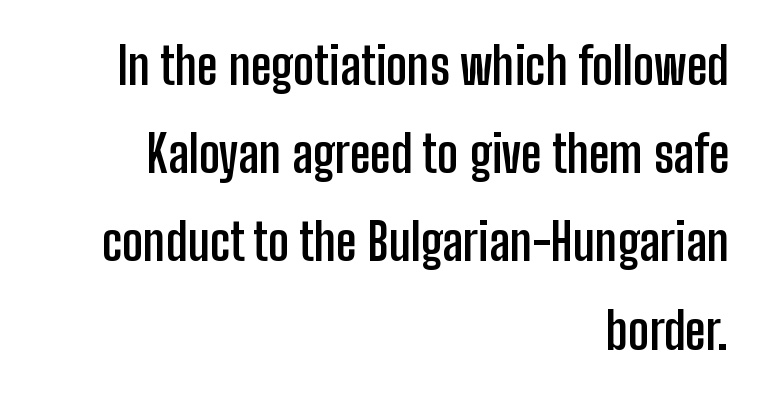
{"serif": "no", "italic": "no", "bold": "yes", "weight": "semibold", "width": "condensed", "stroke_contrast": "low", "x_height": "medium", "monospaced": "no", "underline": "no", "align": "right", "line_spacing_ratio": 1.73, "letter_spacing": "normal", "letter_spacing_em": 0.0, "glyph_px": 51}
